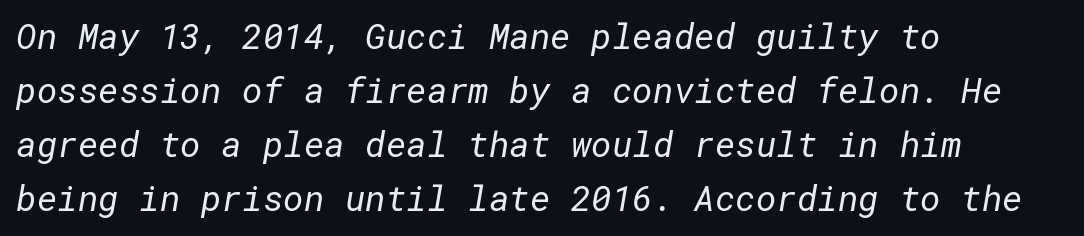
The specimen omits any rule beneath the text block's lines. Horizontal bands of white between lines are of average thickness. This is sans-serif lettering, the kind often seen on screens and signage. A classic flush-left, rag-right setting is used for this passage. Each stroke keeps to a modest, everyday thickness or less.
